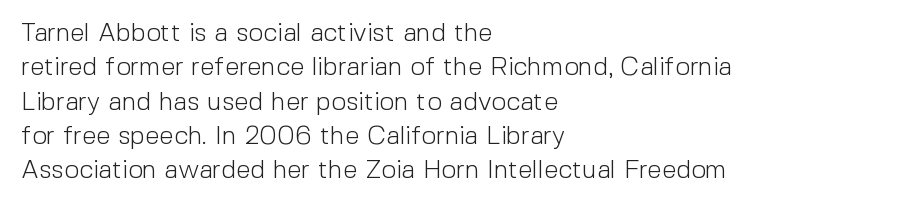
{"italic": "no", "bold": "no", "underline": "no", "align": "left", "line_spacing": "normal", "line_spacing_ratio": 1.32, "letter_spacing": "normal", "letter_spacing_em": 0.0, "glyph_px": 26}
